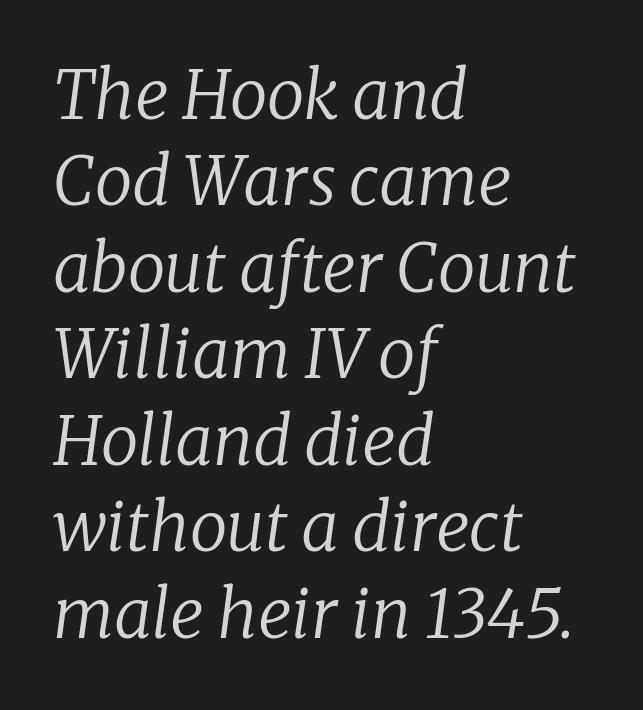
The image shows 67 px regular-weight serif type, italic (leaning right); set left-aligned, normal line spacing (1.29x), normal letter spacing, not underlined; low stroke contrast and a medium x-height.
